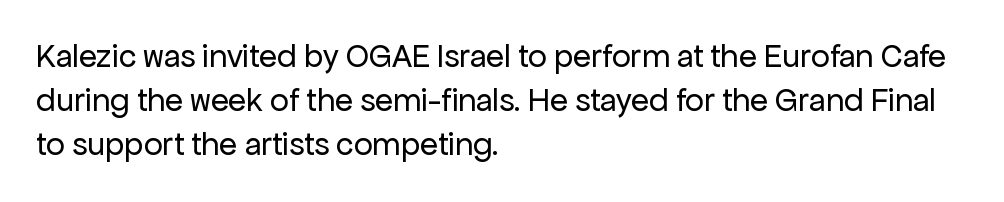
Q: Is the text bold? A: No.
Q: Is the text italic (slanted)? A: No, it is upright.
Q: Is the typeface a serif or a sans-serif typeface? A: Sans-serif.
Q: Is the text underlined? A: No.
Q: How is the paragraph aligned? A: Left-aligned.
Q: Is the spacing between letters normal or unusually wide? A: Normal.
Q: Is the spacing between lines tight, normal or loose? A: Normal.
Q: Width (condensed, normal, or wide)? A: Normal.
Q: Stroke contrast? A: Low.
Q: x-height? A: Medium.
Q: Monospaced? A: No.
